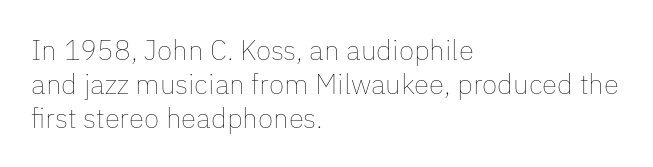
Q: Is the text bold? A: No.
Q: Is the text italic (slanted)? A: No, it is upright.
Q: Is the text underlined? A: No.
Q: How is the paragraph aligned? A: Left-aligned.
Q: Is the spacing between letters normal or unusually wide? A: Normal.
Q: Width (condensed, normal, or wide)? A: Normal.
Q: Stroke contrast? A: Low.
Q: x-height? A: Medium.
Q: Monospaced? A: No.
